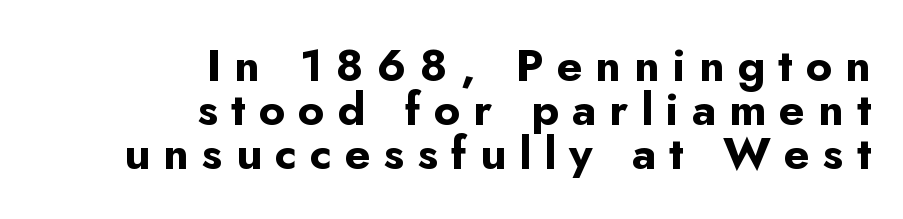
The characters display no serif detailing; their extremities are plain. This sample uses expanded letter spacing, leaving extra air between glyphs. This sample trades vertical openness for compactness between lines. A flush-right, rag-left setting is used for this passage.
